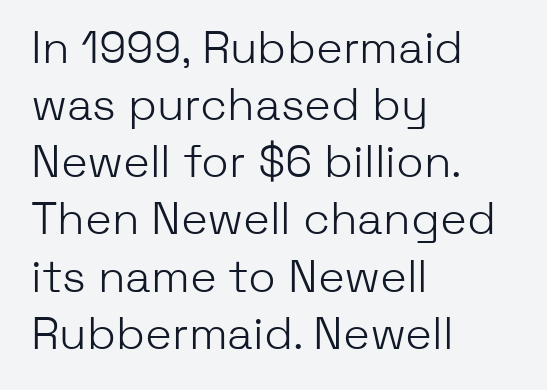
{"serif": "no", "italic": "no", "bold": "no", "weight": "light", "width": "normal", "stroke_contrast": "low", "x_height": "medium", "monospaced": "no", "underline": "no", "align": "left", "line_spacing": "normal", "line_spacing_ratio": 1.27, "letter_spacing": "normal", "letter_spacing_em": 0.0, "glyph_px": 45}
